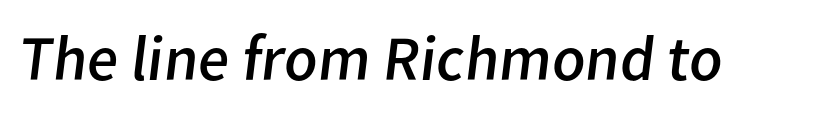
{"serif": "no", "bold": "no", "weight": "regular", "width": "normal", "stroke_contrast": "low", "x_height": "medium", "monospaced": "no", "underline": "no", "letter_spacing": "normal", "letter_spacing_em": 0.0, "glyph_px": 64}
